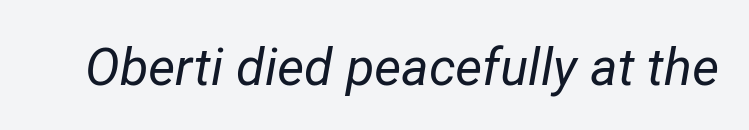
The image shows 52 px regular-weight type, italic (leaning right); set normal letter spacing, not underlined; low stroke contrast and a medium x-height.
